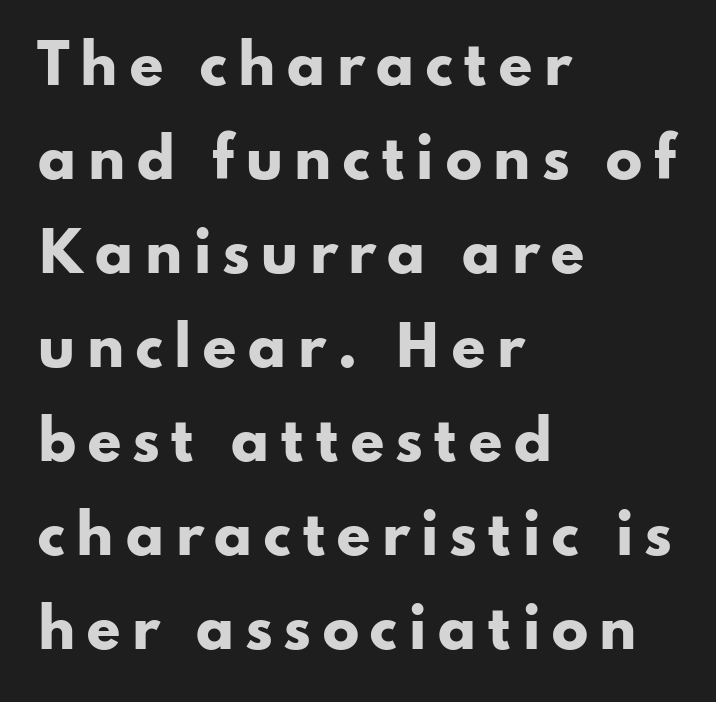
The image shows 55 px heavy, wide sans-serif type, upright; set left-aligned, line spacing 1.71x, not underlined; low stroke contrast and a small x-height.
